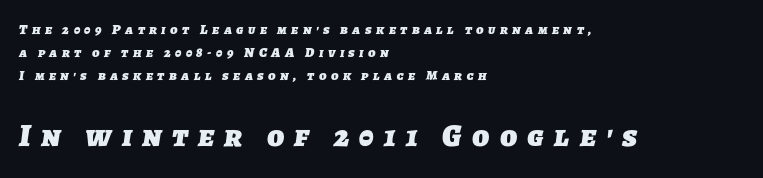
{"serif": "no", "bold": "yes", "weight": "heavy", "width": "normal", "stroke_contrast": "low", "x_height": "medium", "monospaced": "no", "underline": "no", "align": "left", "line_spacing": "normal", "line_spacing_ratio": 1.63, "letter_spacing": "wide", "letter_spacing_em": 0.32, "larger_block": "second", "size_ratio": 2.29, "glyph_px": 32}
